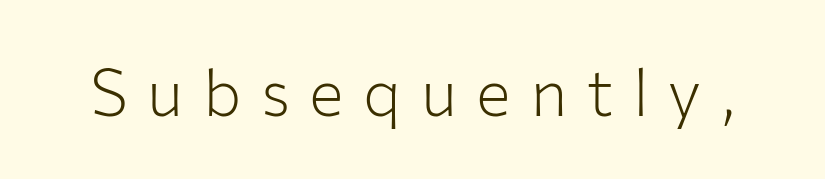
The strokes carry an ordinary text weight at most. Tracking here is generous; glyphs stand well apart from one another. The rendering uses natural spacing where letterforms have individual widths. Does the lettering tilt? It doesn't — this is upright.
